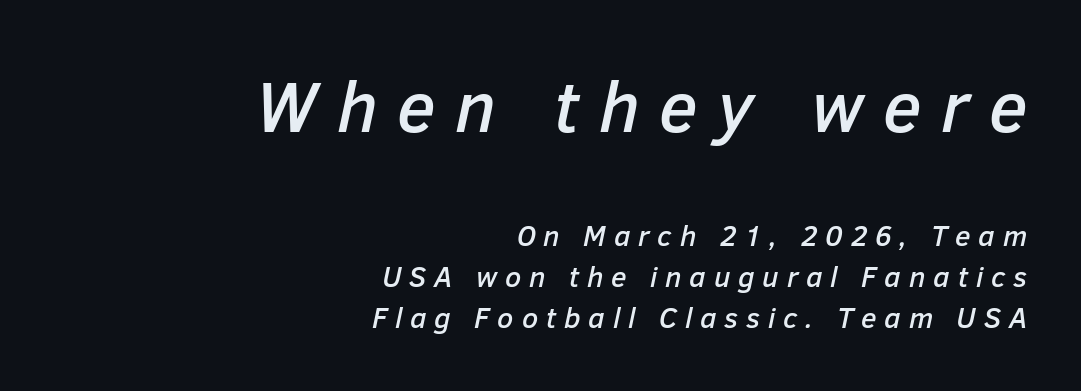
The paragraph shown leans on its right margin. The letterforms stand isolated, each surrounded by extra space. Here the designer chose a conventional face with non-uniform glyph widths. The glyphs are unaccompanied by any horizontal stroke below them. The whole block is typeset with a tilt. Students, observe: this is what conventionally led text looks like.
